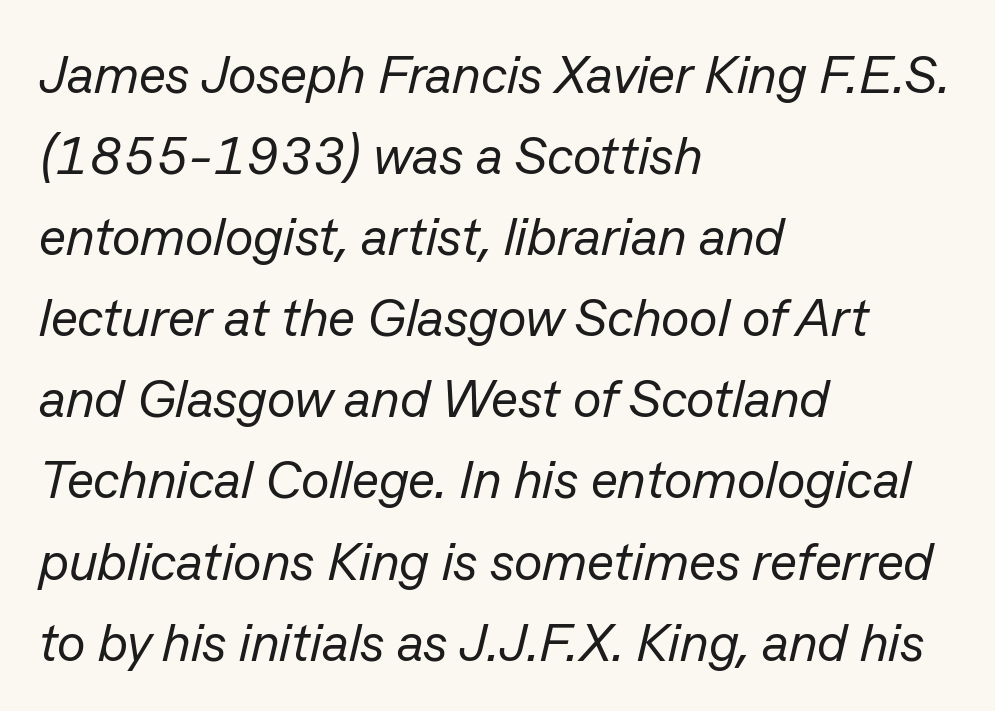
The image shows 53 px regular-weight type, italic (leaning right); set left-aligned, normal line spacing (1.53x), normal letter spacing, not underlined; low stroke contrast and a medium x-height.
